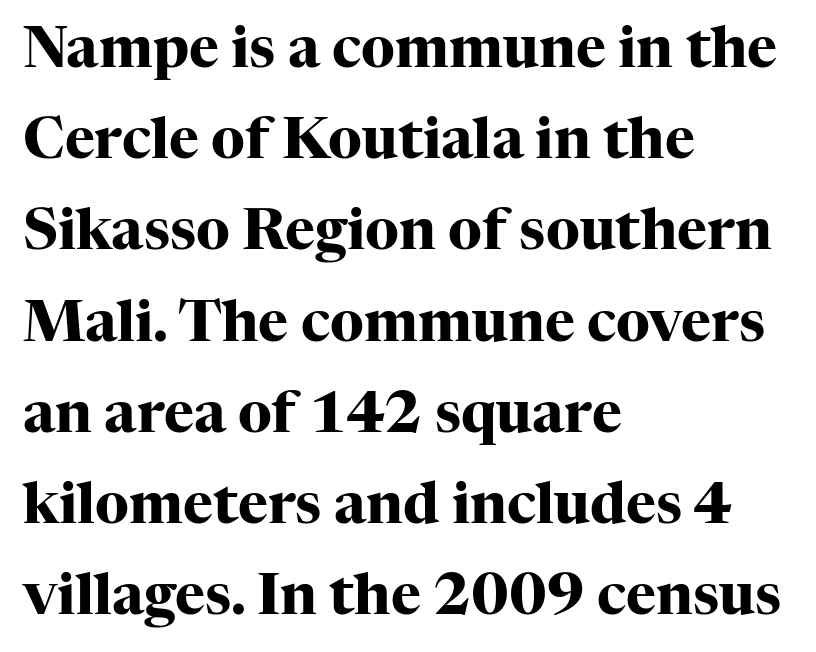
Letter spacing: default. The typography opts for an upright posture over an oblique one. Emphasis by weight is at full strength: bold. Serif or sans? Serif — the stroke terminals have little feet. Spacing verdict: proportional, widths tailored to each character.
